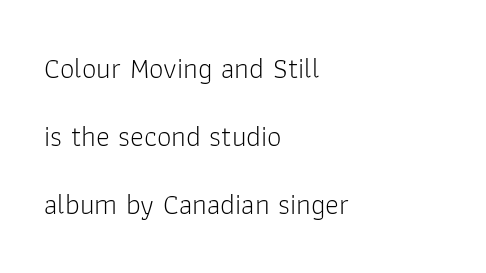
{"serif": "no", "italic": "no", "bold": "no", "weight": "light", "width": "normal", "stroke_contrast": "low", "x_height": "medium", "monospaced": "no", "underline": "no", "align": "left", "line_spacing": "loose", "line_spacing_ratio": 2.35, "letter_spacing": "normal", "letter_spacing_em": 0.0, "glyph_px": 29}
